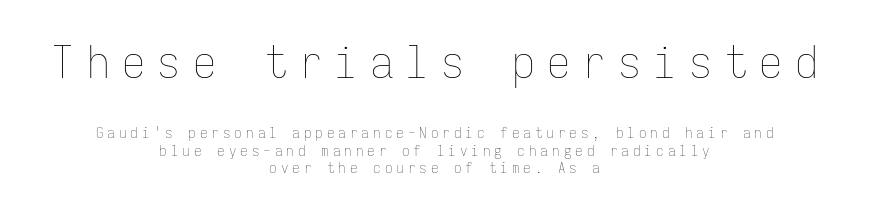
When letters stand straight like this, we call the style roman or upright. No heavy texture on the line: the type isn't bold. A typesetter would call this monospace, since all characters share one set width. Typeset on center — no edge is straight. Students, note that the glyphs here are deliberately spaced far apart.
